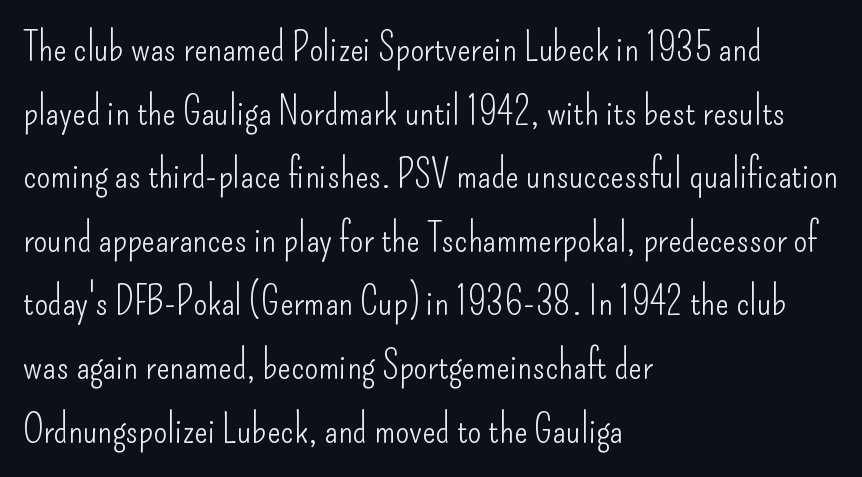
{"serif": "no", "italic": "no", "bold": "no", "weight": "light", "width": "condensed", "stroke_contrast": "low", "x_height": "small", "monospaced": "no", "underline": "no", "align": "left", "line_spacing": "normal", "line_spacing_ratio": 1.59, "letter_spacing": "normal", "letter_spacing_em": 0.0, "glyph_px": 40}
